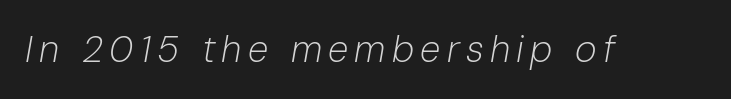
{"italic": "yes", "lean": "right", "slant_degrees": 10, "bold": "no", "weight": "light", "width": "normal", "stroke_contrast": "low", "x_height": "medium", "monospaced": "no", "underline": "no", "glyph_px": 37}
